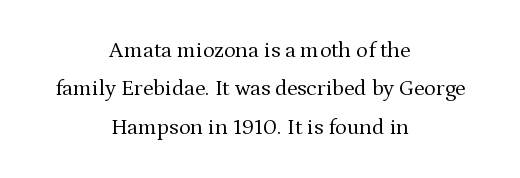
The glyphs are unaccompanied by any horizontal stroke below them. The lines in this sample share a center point and differ in where they start and stop. Ascenders rise straight up at ninety degrees. On a weight scale, this lands at 450 or below. There is no visible air inserted between adjacent glyphs.
